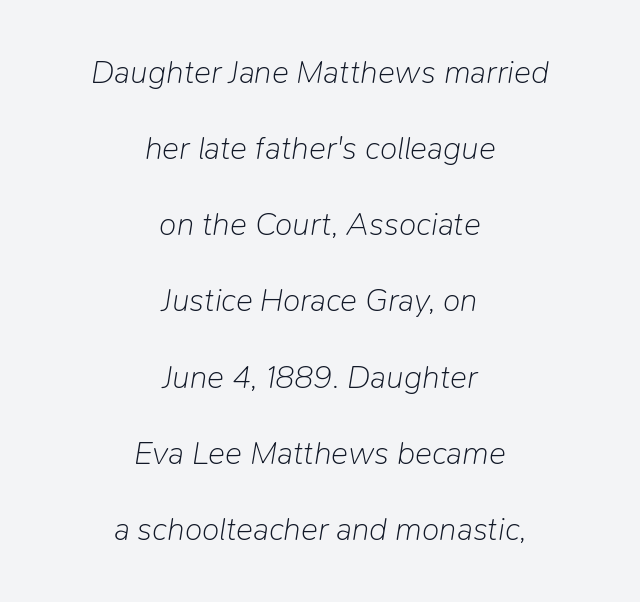
{"italic": "yes", "lean": "right", "slant_degrees": 9, "bold": "no", "weight": "light", "width": "normal", "stroke_contrast": "low", "x_height": "medium", "monospaced": "no", "underline": "no", "align": "center", "line_spacing": "loose", "line_spacing_ratio": 2.38, "letter_spacing": "normal", "letter_spacing_em": 0.0, "glyph_px": 32}
